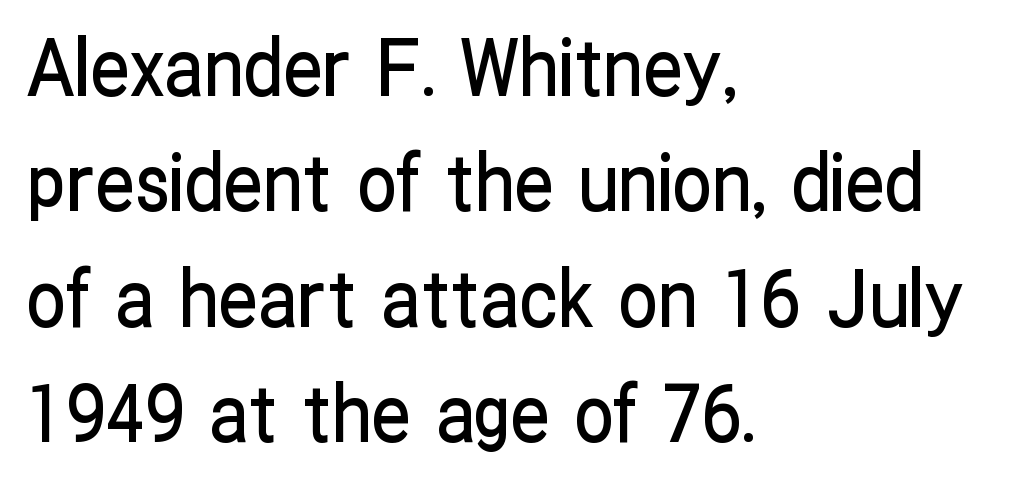
Q: Is the text italic (slanted)? A: No, it is upright.
Q: Is the typeface a serif or a sans-serif typeface? A: Sans-serif.
Q: Is the text underlined? A: No.
Q: How is the paragraph aligned? A: Left-aligned.
Q: Is the spacing between letters normal or unusually wide? A: Normal.
Q: Is the spacing between lines tight, normal or loose? A: Normal.
Q: Width (condensed, normal, or wide)? A: Condensed.
Q: Stroke contrast? A: Low.
Q: x-height? A: Medium.
Q: Monospaced? A: No.
